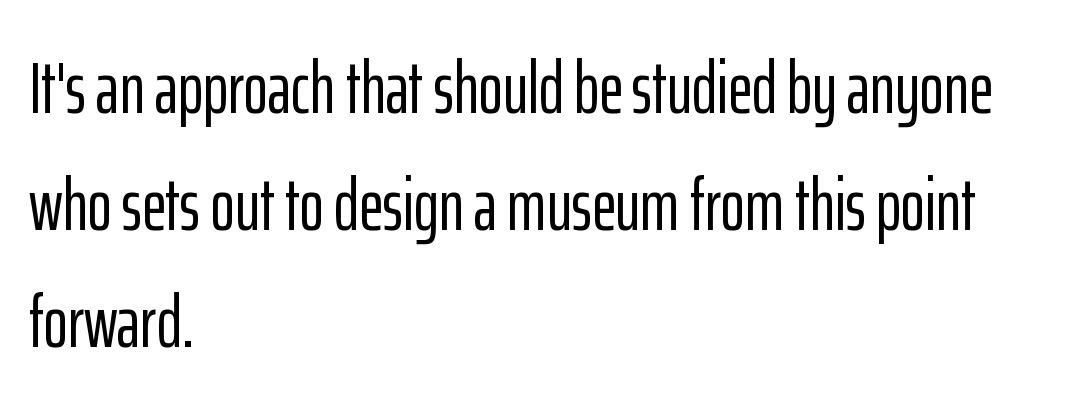
The image shows 74 px condensed sans-serif type, upright; set left-aligned, normal line spacing (1.58x), normal letter spacing, not underlined; low stroke contrast and a medium x-height.
